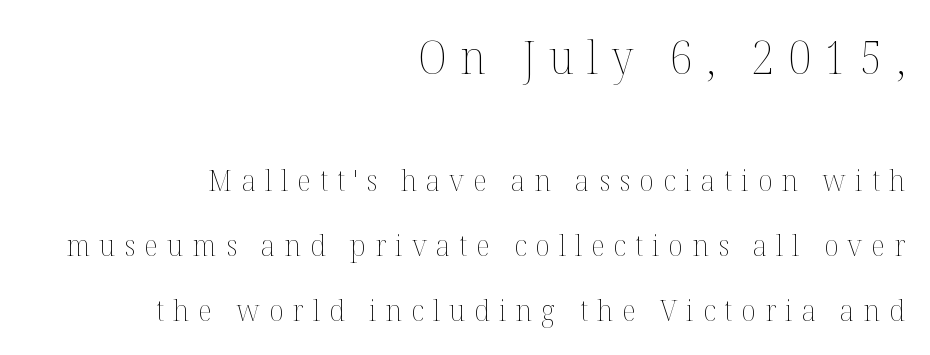
Character widths vary here, with narrow letters taking less room than wide ones. The passage is arranged like a letterhead date or caption credit — flush right. Posture: upright roman. These lines stand farther apart than default settings would place them. Decoration check: the copy has no underline.
